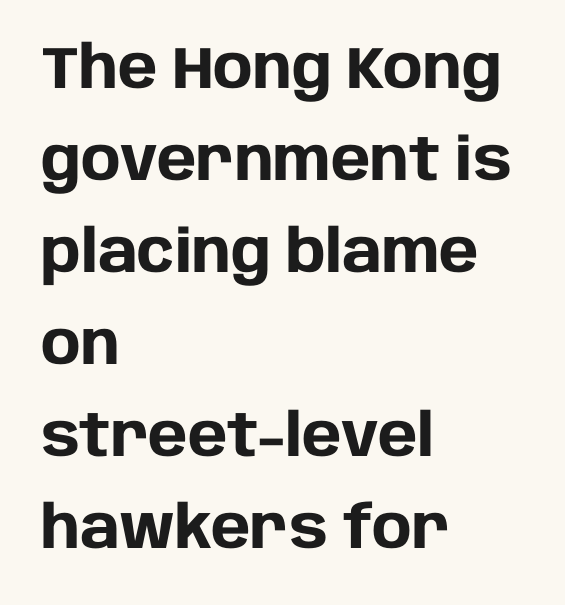
Q: Is the text bold? A: Yes.
Q: Is the text italic (slanted)? A: No, it is upright.
Q: Is the typeface a serif or a sans-serif typeface? A: Sans-serif.
Q: Is the text underlined? A: No.
Q: How is the paragraph aligned? A: Left-aligned.
Q: Is the spacing between letters normal or unusually wide? A: Normal.
Q: Is the spacing between lines tight, normal or loose? A: Normal.
Q: Width (condensed, normal, or wide)? A: Normal.
Q: Stroke contrast? A: Low.
Q: x-height? A: Large.
Q: Monospaced? A: No.
